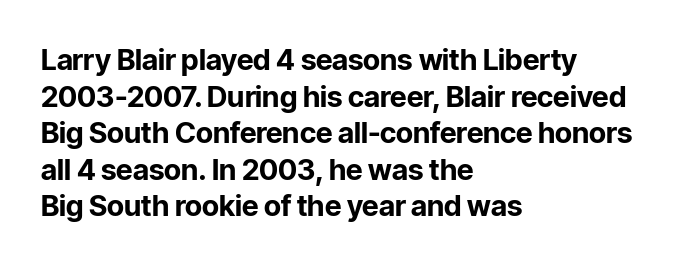
Q: Is the text bold? A: Yes.
Q: Is the text italic (slanted)? A: No, it is upright.
Q: Is the typeface a serif or a sans-serif typeface? A: Sans-serif.
Q: Is the text underlined? A: No.
Q: How is the paragraph aligned? A: Left-aligned.
Q: Is the spacing between letters normal or unusually wide? A: Normal.
Q: Is the spacing between lines tight, normal or loose? A: Normal.
Q: Width (condensed, normal, or wide)? A: Normal.
Q: Stroke contrast? A: Low.
Q: x-height? A: Medium.
Q: Monospaced? A: No.
